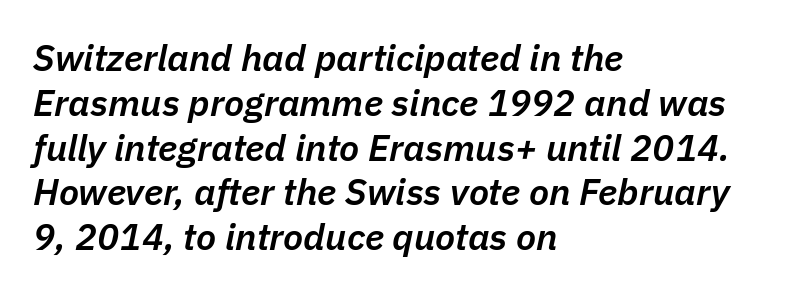
The image shows 37 px semibold type, italic (leaning right); set left-aligned, line spacing 1.21x, normal letter spacing, not underlined; low stroke contrast and a medium x-height.
